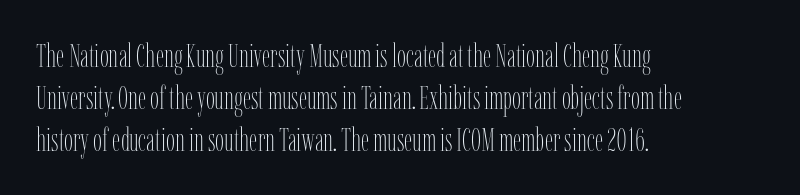
The compositor pushed each line to the left boundary. The letters stand upright; this is a roman face. Nothing unusual about the tracking: characters are spaced as the font intends. The rendering uses natural spacing where letterforms have individual widths. Weight: not bold — regular or lighter. The designer left line spacing at the default.
